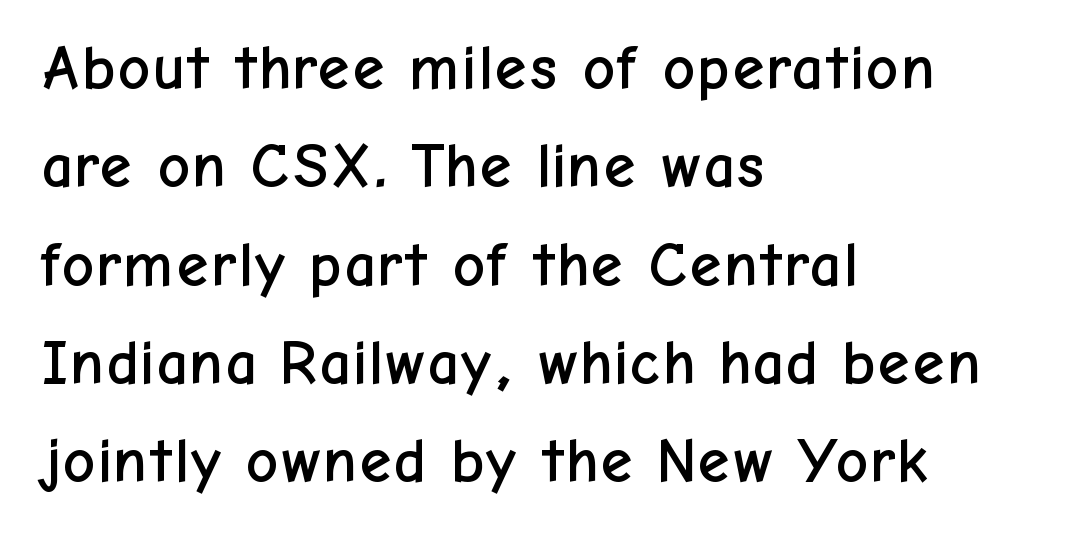
The rendering keeps characters at their native spacing. Just letters on the line, the space beneath them empty. A typesetter would call this proportional, since set widths differ per character. Whoever set this chose a conventional vertical rhythm. A typesetter would mark this as roman, not italic.
